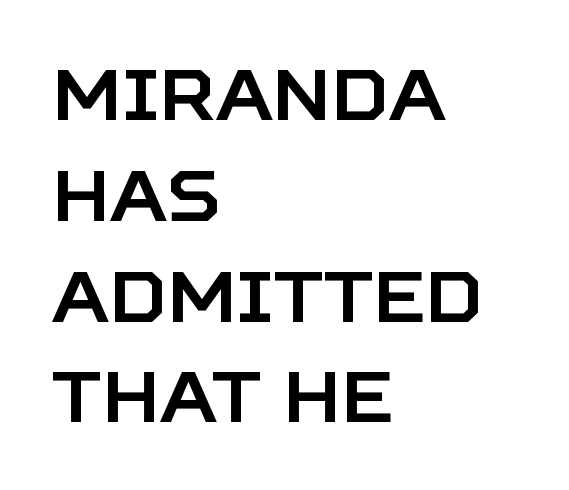
{"serif": "no", "italic": "no", "width": "normal", "stroke_contrast": "low", "x_height": "large", "monospaced": "no", "underline": "no", "align": "left", "line_spacing": "normal", "line_spacing_ratio": 1.42, "letter_spacing": "normal", "letter_spacing_em": 0.0, "glyph_px": 71}
